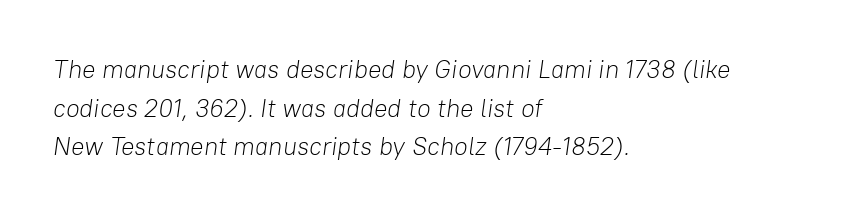
Q: Is the text bold? A: No.
Q: Is the text italic (slanted)? A: Yes, it leans right by about 8 degrees.
Q: Is the text underlined? A: No.
Q: How is the paragraph aligned? A: Left-aligned.
Q: Is the spacing between letters normal or unusually wide? A: Normal.
Q: Is the spacing between lines tight, normal or loose? A: Normal.
